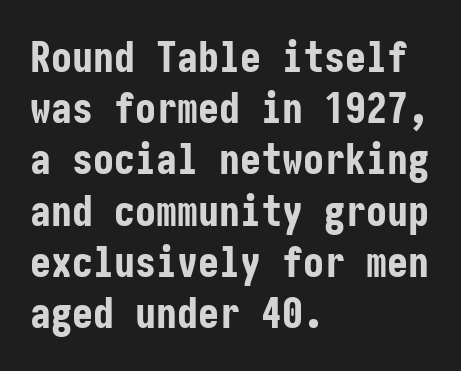
The image shows 42 px bold, condensed sans-serif type, upright; set left-aligned, line spacing 1.22x, normal letter spacing, not underlined; low stroke contrast and a medium x-height.
